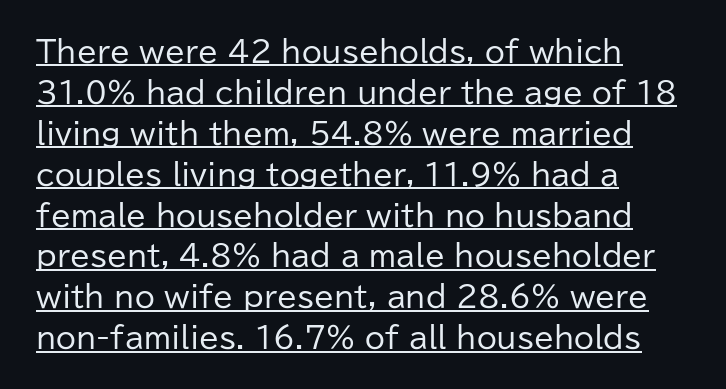
Looks like regular typesetting: each glyph gets only the width it needs. No letter is thick-stroked: the sample isn't bold. The designer went with a sans here, leaving each stem footless. Short and long lines alike share a common starting point at left. Successive baselines arrive at the customary interval. Italic? Not at all — the glyphs are vertical.
